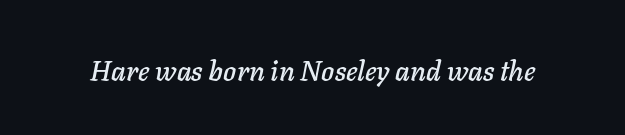
The image shows 28 px text type, italic (leaning right); set normal letter spacing, not underlined; low stroke contrast and a medium x-height.
